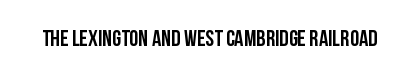
{"italic": "no", "bold": "yes", "underline": "no", "letter_spacing": "normal", "letter_spacing_em": 0.0, "glyph_px": 23}
